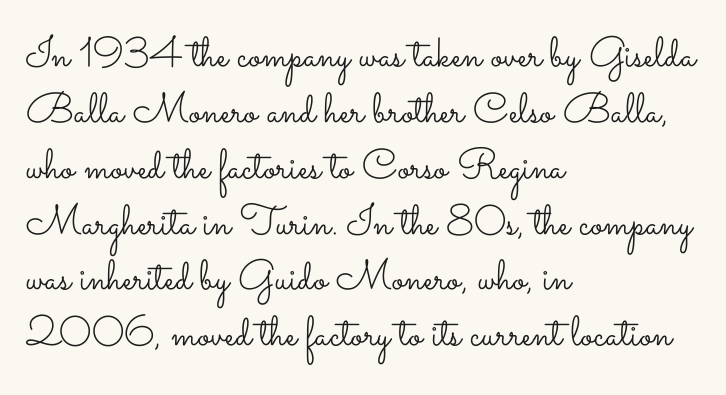
The image shows 42 px light, wide type; set left-aligned, normal line spacing (1.33x), normal letter spacing, not underlined; low stroke contrast and a small x-height.
